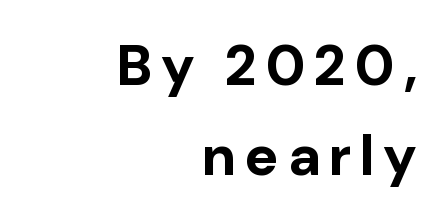
{"serif": "no", "italic": "no", "bold": "yes", "weight": "bold", "width": "normal", "stroke_contrast": "low", "x_height": "medium", "monospaced": "no", "underline": "no", "align": "right", "line_spacing": "normal", "line_spacing_ratio": 1.6, "glyph_px": 56}
